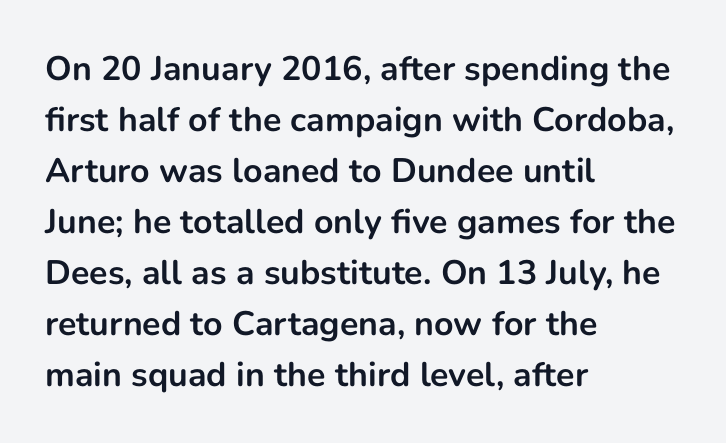
The rendering uses natural spacing where letterforms have individual widths. Nobody touched the tracking dial on this one. The rendering uses a moderate line-height, typical for paragraphs. Heavy-handed strokes throughout: this text is bold.
